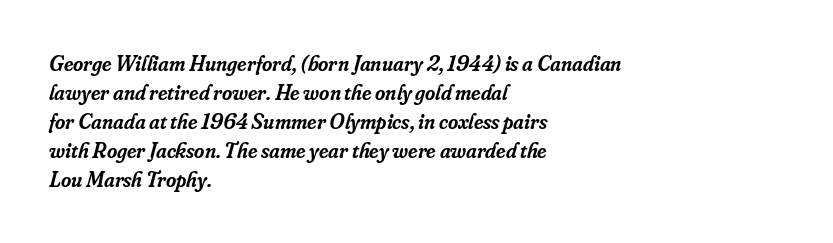
The image shows 22 px text type, italic (leaning right); set left-aligned, normal line spacing (1.32x), normal letter spacing, not underlined.
